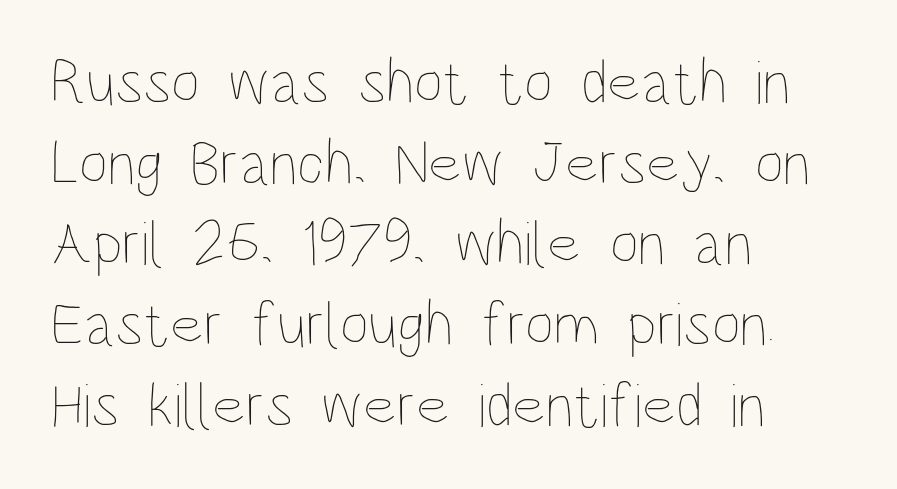
The image shows 63 px thin, condensed type, upright; set left-aligned, normal line spacing (1.28x), normal letter spacing, not underlined; low stroke contrast and a large x-height.
